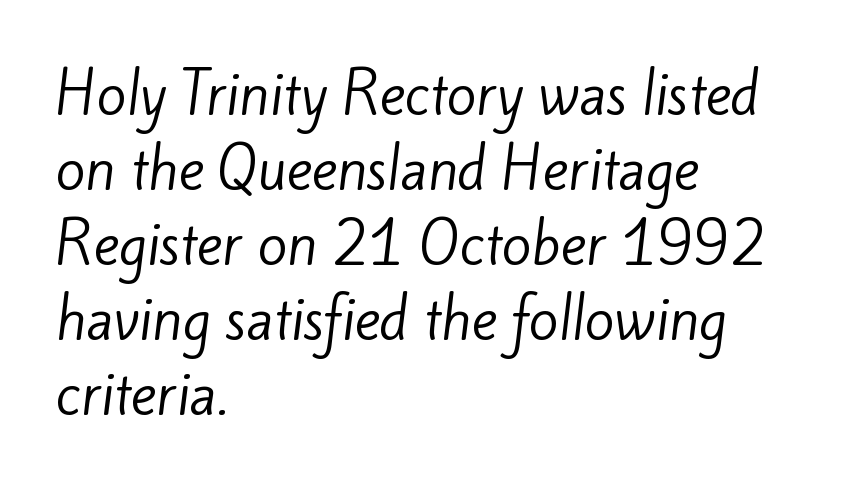
These lines are rendered in a variable-pitch font. The setting favours the left margin, as ordinary paragraphs usually do. Students, observe: this is what conventionally led text looks like. Weight: not bold — regular or lighter. How are the letters spaced? Ordinarily, with no added tracking.
